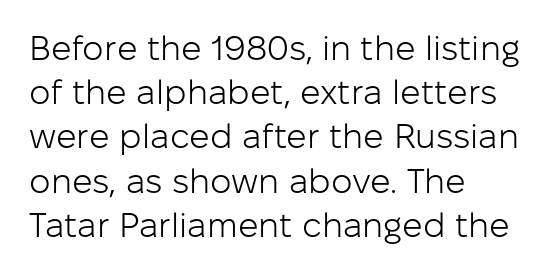
Q: Is the text bold? A: No.
Q: Is the text italic (slanted)? A: No, it is upright.
Q: Is the typeface a serif or a sans-serif typeface? A: Sans-serif.
Q: Is the text underlined? A: No.
Q: How is the paragraph aligned? A: Left-aligned.
Q: Is the spacing between letters normal or unusually wide? A: Normal.
Q: Is the spacing between lines tight, normal or loose? A: Normal.
Q: Width (condensed, normal, or wide)? A: Normal.
Q: Stroke contrast? A: Low.
Q: x-height? A: Medium.
Q: Monospaced? A: No.
